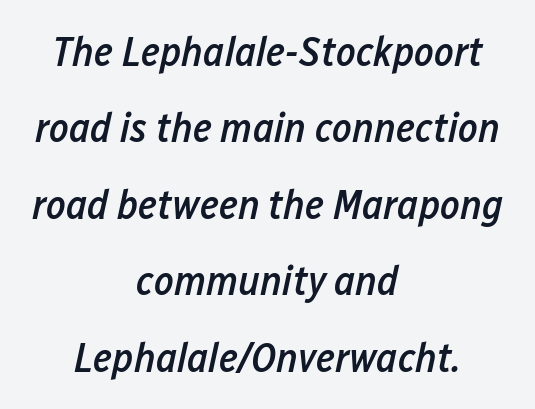
The image shows 42 px semibold, condensed type, italic (leaning right); set centered, line spacing 1.82x, normal letter spacing, not underlined; low stroke contrast and a medium x-height.
